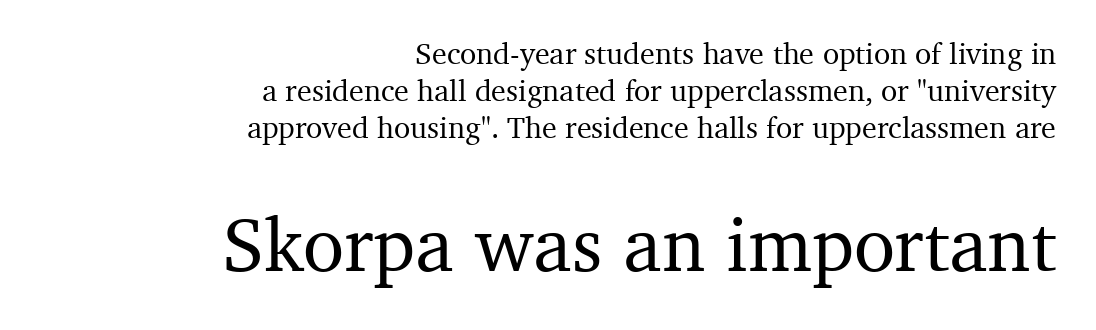
The lower block of text is set noticeably larger than the block above it. The rendering uses natural spacing where letterforms have individual widths. How are the letters spaced? Ordinarily, with no added tracking. Quick note: underline off. Every stem runs plumb, perpendicular to the baseline. Little horizontal feet cap the strokes, marking this as serif type.
